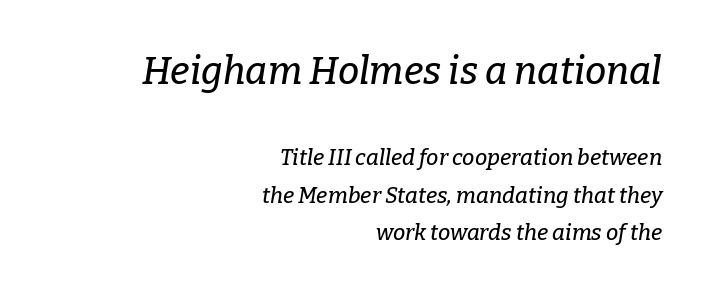
The image shows 38 px serif type, italic (leaning right); set right-aligned, line spacing 1.72x, normal letter spacing, not underlined; the first (top) block is 1.73x larger; low stroke contrast and a medium x-height.
